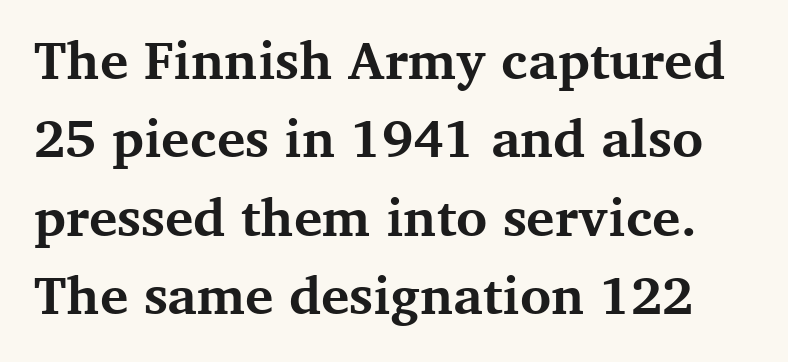
The image shows 53 px bold serif type, upright; set normal line spacing (1.48x), normal letter spacing, not underlined; medium stroke contrast and a medium x-height.
